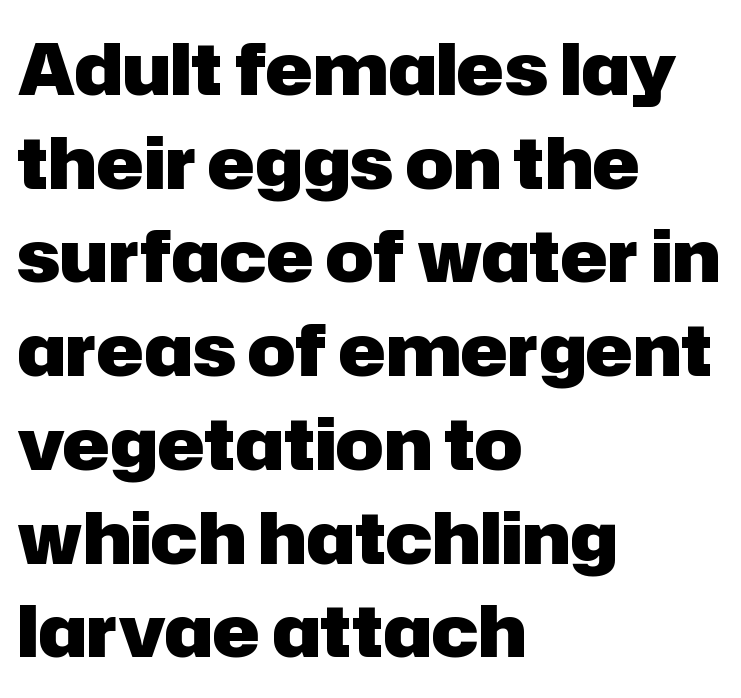
Q: Is the text bold? A: Yes.
Q: Is the text italic (slanted)? A: No, it is upright.
Q: Is the typeface a serif or a sans-serif typeface? A: Sans-serif.
Q: Is the text underlined? A: No.
Q: How is the paragraph aligned? A: Left-aligned.
Q: Is the spacing between letters normal or unusually wide? A: Normal.
Q: Is the spacing between lines tight, normal or loose? A: Normal.
Q: Width (condensed, normal, or wide)? A: Normal.
Q: Stroke contrast? A: Low.
Q: x-height? A: Medium.
Q: Monospaced? A: No.
